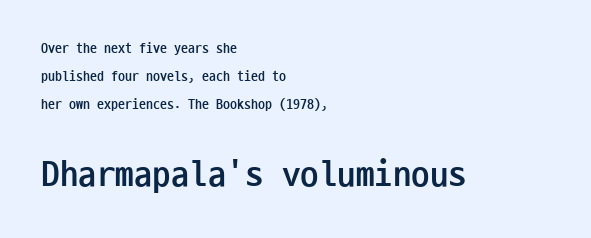
{"serif": "no", "italic": "no", "bold": "yes", "weight": "semibold", "width": "condensed", "stroke_contrast": "low", "x_height": "medium", "monospaced": "yes", "underline": "no", "align": "left", "line_spacing": "loose", "line_spacing_ratio": 2.01, "letter_spacing": "normal", "letter_spacing_em": 0.0, "larger_block": "second", "size_ratio": 2.64, "glyph_px": 37}
